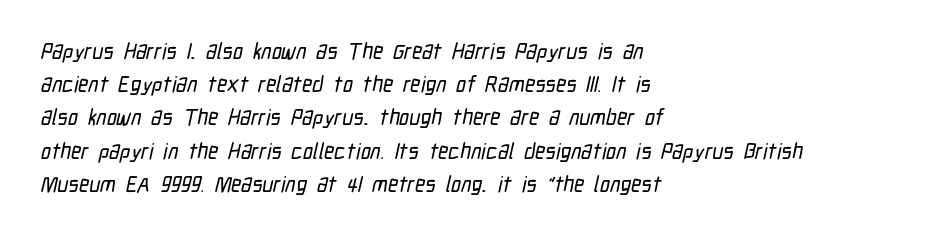
Is the letter spacing exaggerated? No — it looks like the ordinary default. Honestly, the row spacing looks completely unremarkable. This sample is left-justified, so line endings fall wherever the words run out. The space beneath each line is pristine and unruled.
